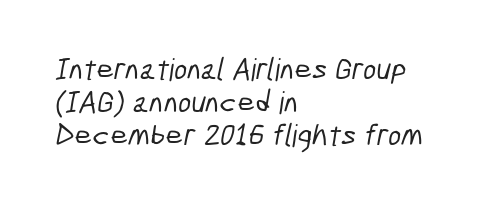
If you drew a ruler down the left edge, every line would touch it. Spacing verdict: proportional, widths tailored to each character. The rendering uses a small line-height, squeezing the rows. In terms of letterform style, serifs are entirely absent. Underline: absent.
